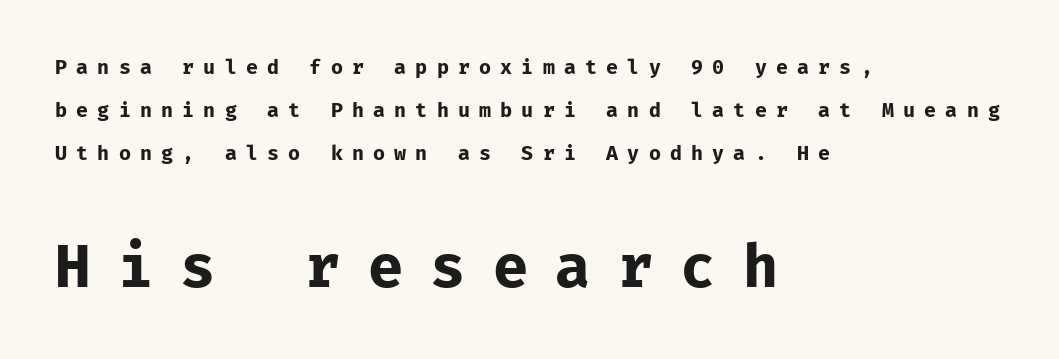
{"serif": "no", "italic": "no", "bold": "yes", "weight": "bold", "width": "normal", "stroke_contrast": "low", "x_height": "medium", "monospaced": "yes", "underline": "no", "align": "left", "line_spacing": "loose", "line_spacing_ratio": 2.15, "letter_spacing": "wide", "letter_spacing_em": 0.46, "larger_block": "second", "size_ratio": 2.95, "glyph_px": 59}
